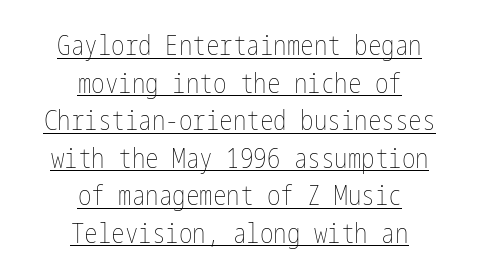
Q: Is the text bold? A: No.
Q: Is the text italic (slanted)? A: No, it is upright.
Q: Is the text underlined? A: Yes.
Q: How is the paragraph aligned? A: Centered.
Q: Is the spacing between letters normal or unusually wide? A: Normal.
Q: Is the spacing between lines tight, normal or loose? A: Normal.
